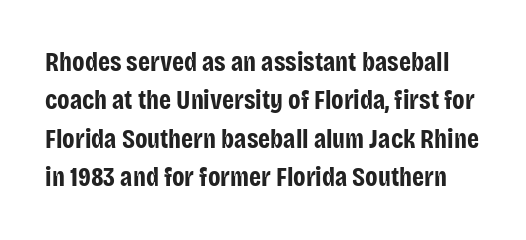
The face used here has the dense, thick strokes of a bold. Regarding leading, the lines here are spaced in the standard way. Honestly, the letter spacing is just normal — you wouldn't notice it. Clear beneath every line of the passage. These lines were composed using upright roman letters.
